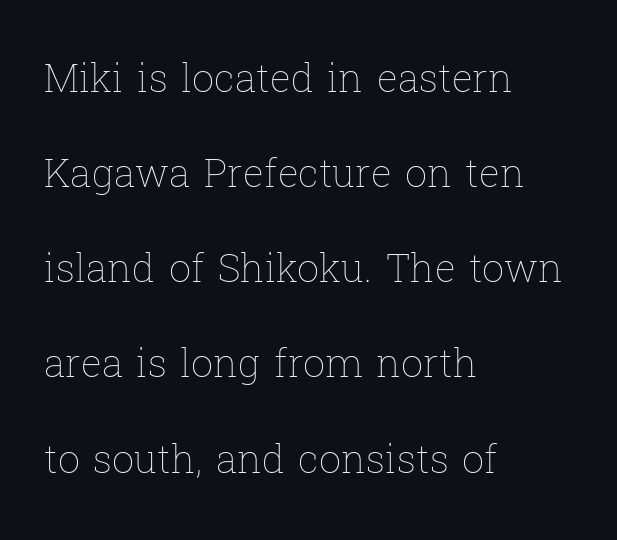
{"italic": "no", "bold": "no", "weight": "thin", "width": "normal", "stroke_contrast": "low", "x_height": "medium", "monospaced": "no", "underline": "no", "align": "left", "line_spacing": "loose", "line_spacing_ratio": 2.44, "letter_spacing": "normal", "letter_spacing_em": 0.0, "glyph_px": 39}
